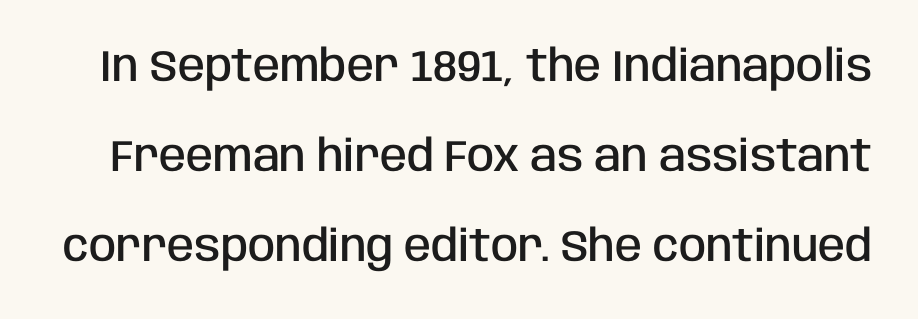
The image shows 44 px semibold, condensed sans-serif type, upright; set loose line spacing (2.05x), normal letter spacing, not underlined; low stroke contrast and a large x-height.
